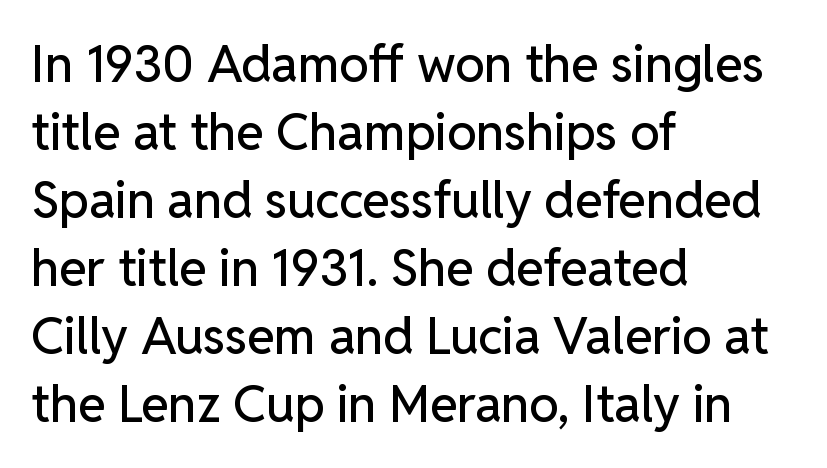
{"serif": "no", "italic": "no", "width": "normal", "stroke_contrast": "low", "x_height": "medium", "monospaced": "no", "underline": "no", "align": "left", "line_spacing": "normal", "line_spacing_ratio": 1.36, "letter_spacing": "normal", "letter_spacing_em": 0.0, "glyph_px": 50}
